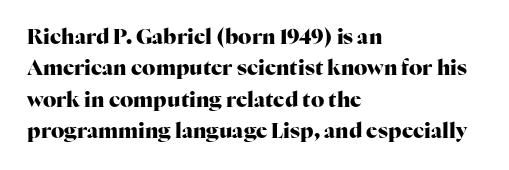
Q: Is the text bold? A: Yes.
Q: Is the text italic (slanted)? A: No, it is upright.
Q: Is the text underlined? A: No.
Q: How is the paragraph aligned? A: Left-aligned.
Q: Is the spacing between letters normal or unusually wide? A: Normal.
Q: Is the spacing between lines tight, normal or loose? A: Normal.
